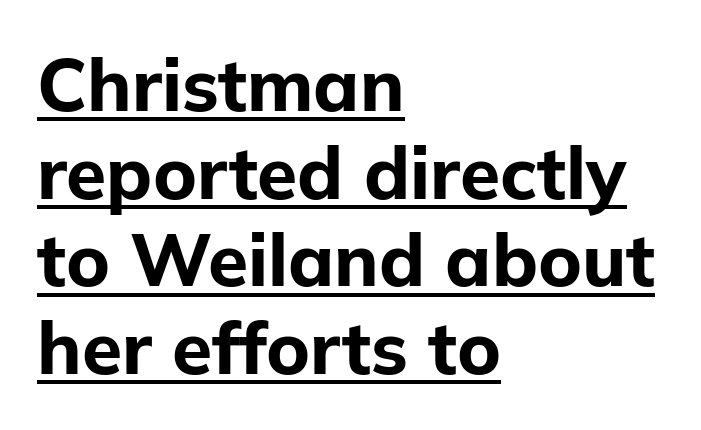
Proportional: the letters do not fall into vertical columns. The paragraph has a hard left edge and a soft right edge. Thick stems and heavy bowls — unmistakably bold. The lettering holds an erect, upright posture throughout.
